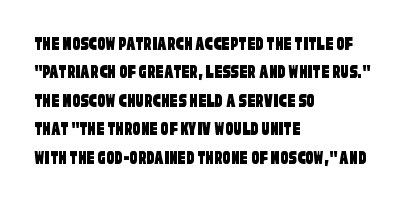
If you measured baseline to baseline, you'd find a middling distance. How are the letters spaced? Ordinarily, with no added tracking. Nobody drew a line under any word here. This rendering uses left alignment, leaving the right contour irregular.
